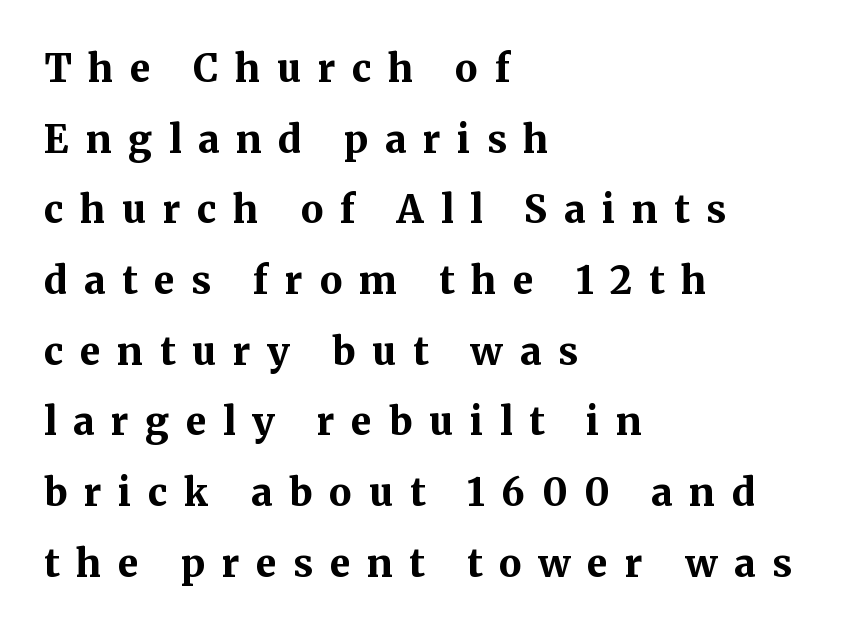
The image shows 38 px bold serif type, upright; set left-aligned, line spacing 1.86x, unusually wide letter spacing (+0.44 em), not underlined; medium stroke contrast and a medium x-height.
